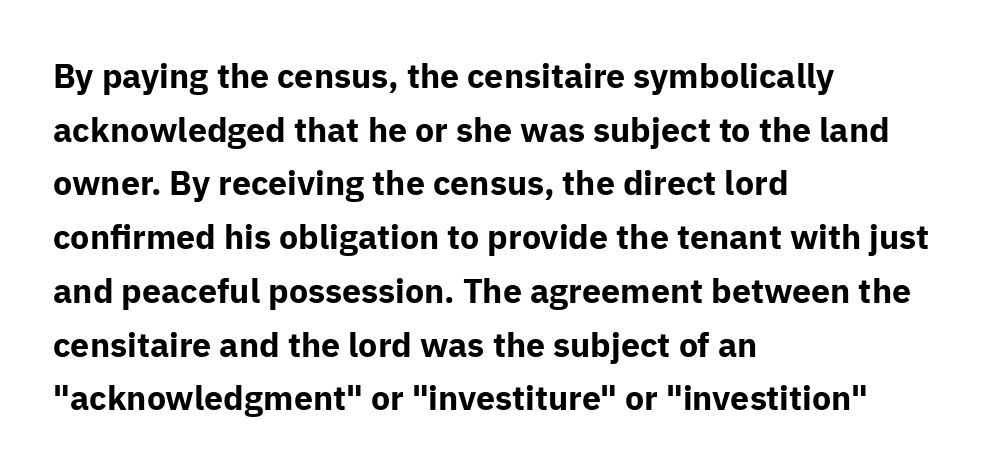
{"serif": "no", "italic": "no", "bold": "yes", "weight": "bold", "width": "normal", "stroke_contrast": "low", "x_height": "medium", "monospaced": "no", "underline": "no", "align": "left", "line_spacing": "normal", "line_spacing_ratio": 1.58, "letter_spacing": "normal", "letter_spacing_em": 0.0, "glyph_px": 34}
